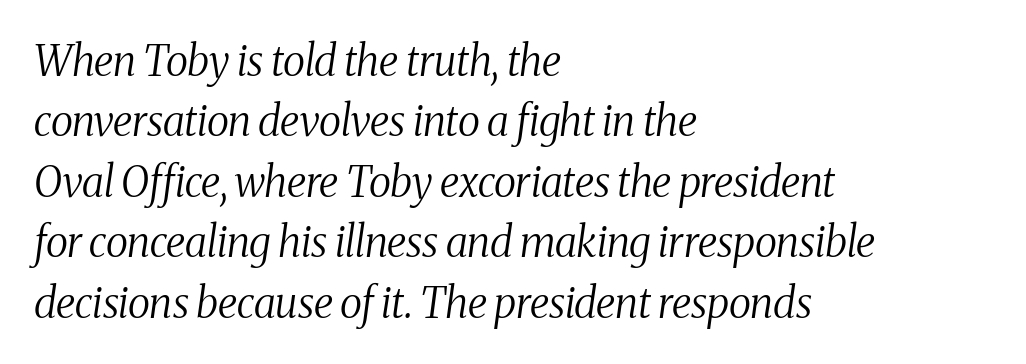
The strokes are not fattened; the text isn't bold. Beneath every word, the page is bare. Proportional: the letters do not fall into vertical columns. Visually the block forms a straight wall on the left and a jagged coastline on the right.
